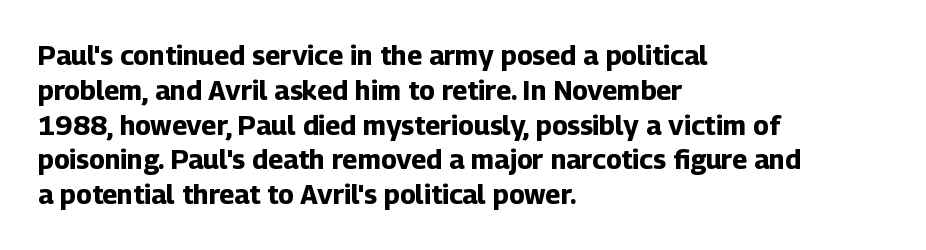
The image shows 27 px bold type, upright; set left-aligned, normal line spacing (1.29x), normal letter spacing, not underlined.
